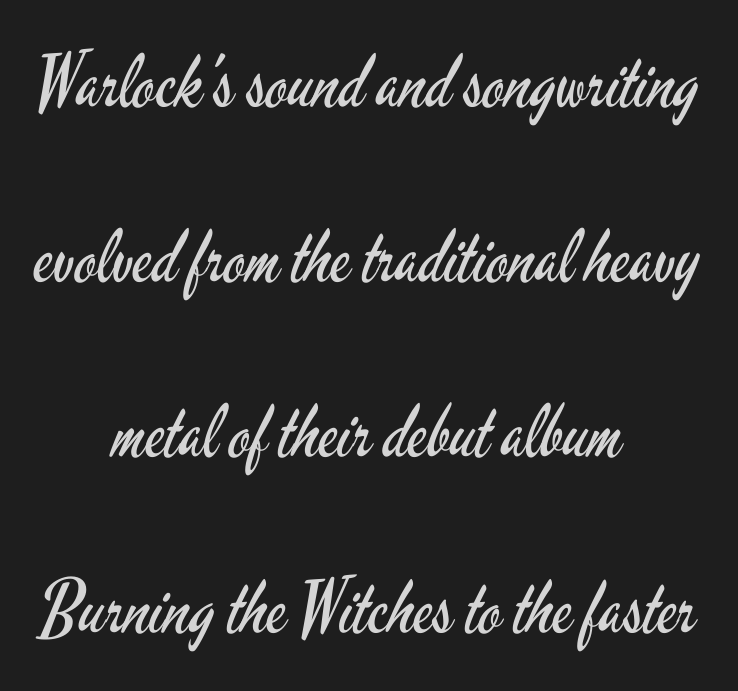
The image shows 73 px regular-weight, condensed sans-serif type; set centered, loose line spacing (2.4x), normal letter spacing, not underlined; low stroke contrast and a small x-height.
